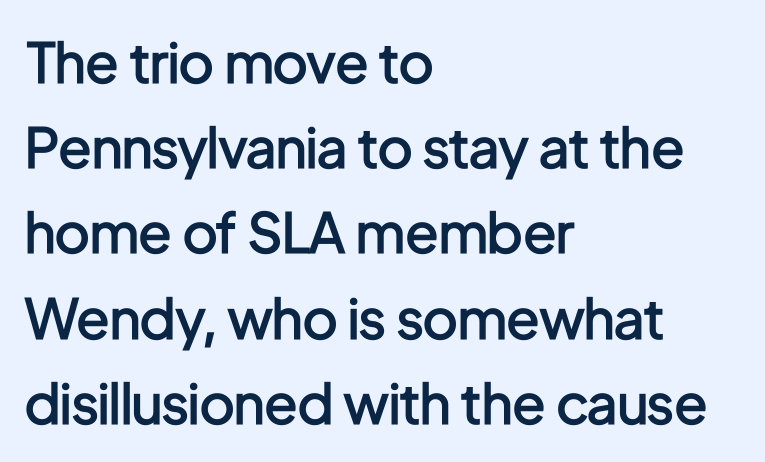
Q: Is the text bold? A: Semi-bold.
Q: Is the text italic (slanted)? A: No, it is upright.
Q: Is the typeface a serif or a sans-serif typeface? A: Sans-serif.
Q: Is the text underlined? A: No.
Q: How is the paragraph aligned? A: Left-aligned.
Q: Is the spacing between letters normal or unusually wide? A: Normal.
Q: Is the spacing between lines tight, normal or loose? A: Normal.
Q: Width (condensed, normal, or wide)? A: Condensed.
Q: Stroke contrast? A: Low.
Q: x-height? A: Medium.
Q: Monospaced? A: No.
